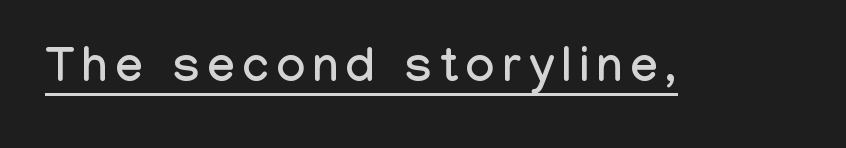
{"serif": "no", "italic": "no", "width": "condensed", "stroke_contrast": "low", "x_height": "medium", "monospaced": "no", "underline": "yes", "glyph_px": 48}
